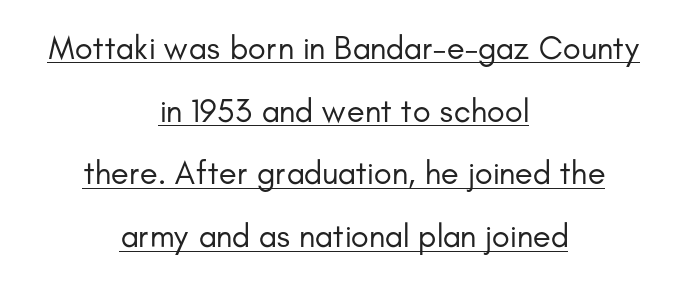
Characters remain perfectly vertical along every line. This is sans-serif lettering, the kind often seen on screens and signage. Stems here are at most as thick as an everyday book face. Honestly, the rows look like they've been pulled way apart. Between one letter and the next there's only the usual sliver of space.
